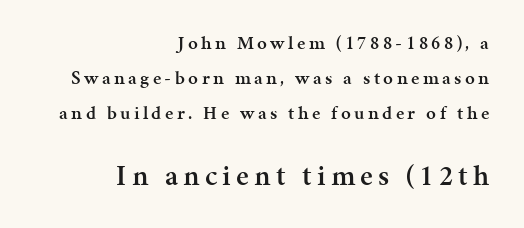
Q: Is the text bold? A: Semi-bold.
Q: Is the text italic (slanted)? A: No, it is upright.
Q: Is the typeface a serif or a sans-serif typeface? A: Serif.
Q: Is the text underlined? A: No.
Q: How is the paragraph aligned? A: Right-aligned.
Q: Which block of text is set in a larger size, the first (top) or the second (bottom)? A: The second (bottom) one.
Q: Width (condensed, normal, or wide)? A: Normal.
Q: Stroke contrast? A: Medium.
Q: x-height? A: Medium.
Q: Monospaced? A: No.
